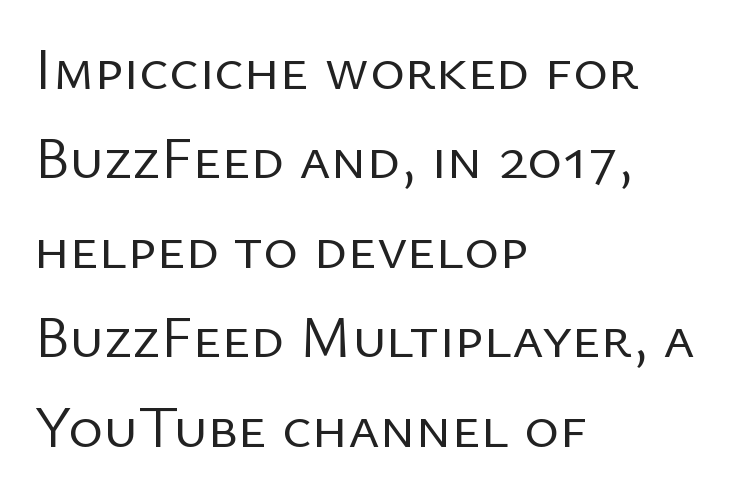
Q: Is the text bold? A: No.
Q: Is the text italic (slanted)? A: No, it is upright.
Q: Is the typeface a serif or a sans-serif typeface? A: Sans-serif.
Q: Is the text underlined? A: No.
Q: How is the paragraph aligned? A: Left-aligned.
Q: Is the spacing between letters normal or unusually wide? A: Normal.
Q: Is the spacing between lines tight, normal or loose? A: Normal.
Q: Width (condensed, normal, or wide)? A: Normal.
Q: Stroke contrast? A: Low.
Q: x-height? A: Medium.
Q: Monospaced? A: No.
